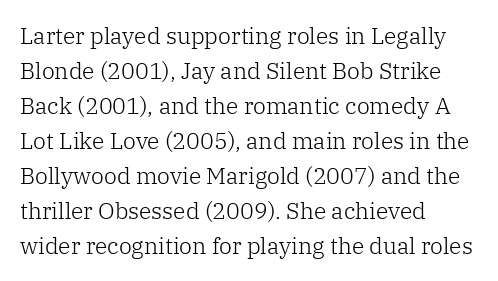
The image shows 23 px text type, upright; set left-aligned, normal line spacing (1.52x), normal letter spacing, not underlined.
